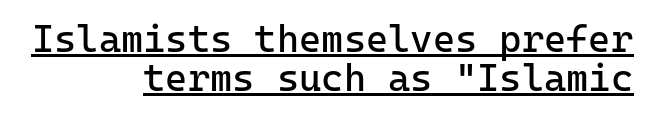
The image shows 38 px regular-weight sans-serif type, upright, monospaced; set right-aligned, tight line spacing (1.03x), normal letter spacing, underlined; low stroke contrast and a medium x-height.
